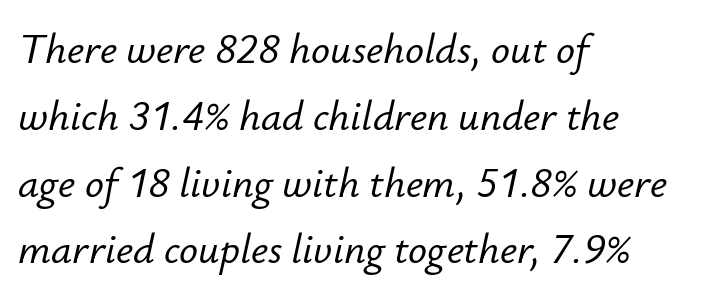
The passage shown has conventional tracking throughout. The rendering applies a slant to the glyphs. Each row of text sits above clean, open space. The rag falls on the right side of this text block.
